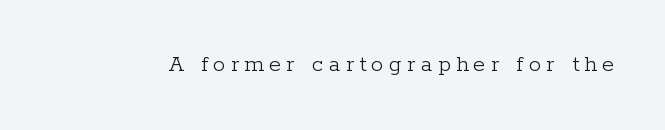
{"italic": "no", "bold": "no", "underline": "no", "letter_spacing": "wide", "letter_spacing_em": 0.23, "glyph_px": 24}
